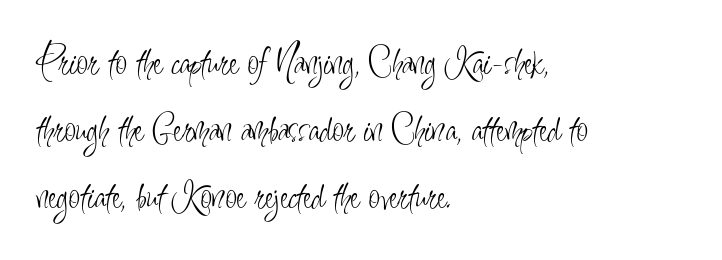
Each word holds together tightly as a unit, with standard inter-letter gaps. The rendering uses a moderate line-height, typical for paragraphs. These lines are composed in type without serifs. The face looks like a standard text weight, possibly lighter. Visually the block forms a straight wall on the left and a jagged coastline on the right.
